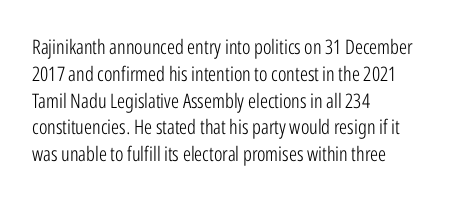
Q: Is the text bold? A: No.
Q: Is the text italic (slanted)? A: No, it is upright.
Q: Is the text underlined? A: No.
Q: How is the paragraph aligned? A: Left-aligned.
Q: Is the spacing between letters normal or unusually wide? A: Normal.
Q: Is the spacing between lines tight, normal or loose? A: Normal.
